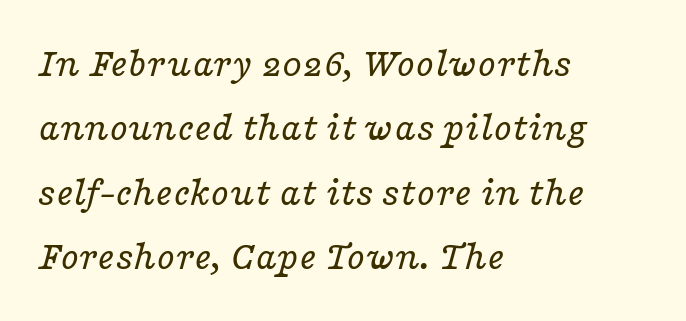
Q: Is the text bold? A: No.
Q: Is the text italic (slanted)? A: Yes, it leans right by about 16 degrees.
Q: Is the typeface a serif or a sans-serif typeface? A: Serif.
Q: Is the text underlined? A: No.
Q: How is the paragraph aligned? A: Left-aligned.
Q: Is the spacing between letters normal or unusually wide? A: Normal.
Q: Is the spacing between lines tight, normal or loose? A: Normal.
Q: Width (condensed, normal, or wide)? A: Wide.
Q: Stroke contrast? A: Low.
Q: x-height? A: Medium.
Q: Monospaced? A: No.
